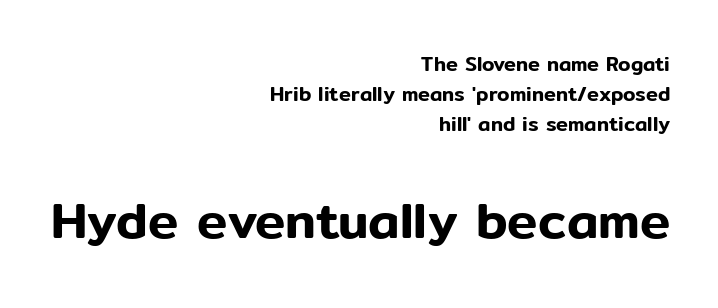
Type size steps up from the first block to the second. A typesetter would call this leading conventional body-copy spacing. Notice how the passage keeps a crisp vertical edge on the right only. The tracking reads as untouched default to a designer's eye.
